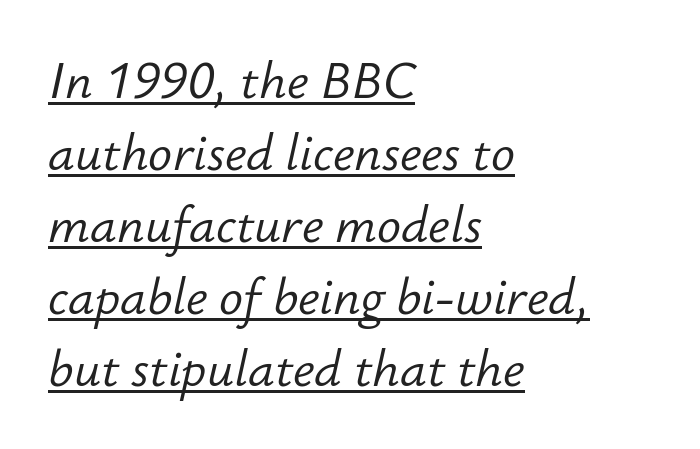
Q: Is the text bold? A: No.
Q: Is the text italic (slanted)? A: Yes, it leans right by about 12 degrees.
Q: Is the text underlined? A: Yes.
Q: How is the paragraph aligned? A: Left-aligned.
Q: Is the spacing between letters normal or unusually wide? A: Normal.
Q: Is the spacing between lines tight, normal or loose? A: Normal.
Q: Width (condensed, normal, or wide)? A: Normal.
Q: Stroke contrast? A: Low.
Q: x-height? A: Small.
Q: Monospaced? A: No.
